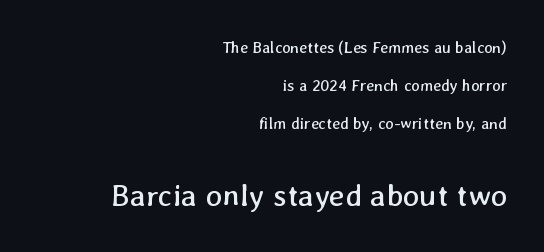
{"bold": "no", "weight": "regular", "width": "normal", "stroke_contrast": "low", "x_height": "medium", "monospaced": "no", "underline": "no", "align": "right", "line_spacing": "loose", "line_spacing_ratio": 2.38, "letter_spacing": "normal", "letter_spacing_em": 0.0, "larger_block": "second", "size_ratio": 1.94, "glyph_px": 31}
